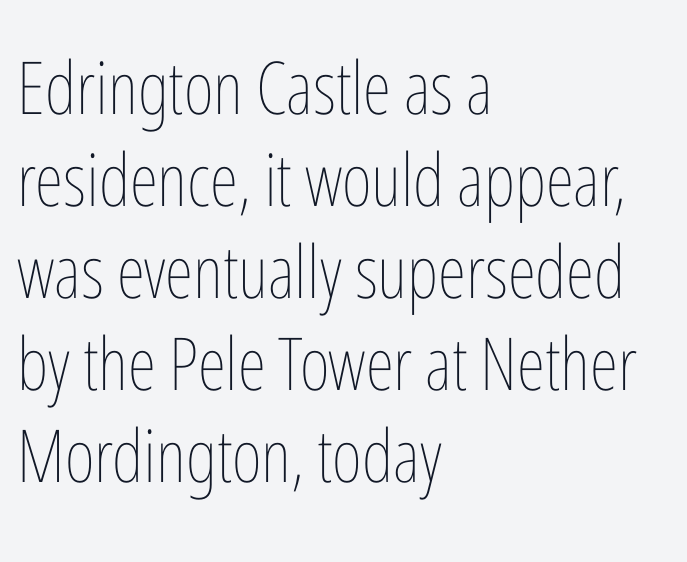
The image shows 73 px thin, condensed type, upright; set left-aligned, normal line spacing (1.26x), normal letter spacing, not underlined; low stroke contrast and a medium x-height.
